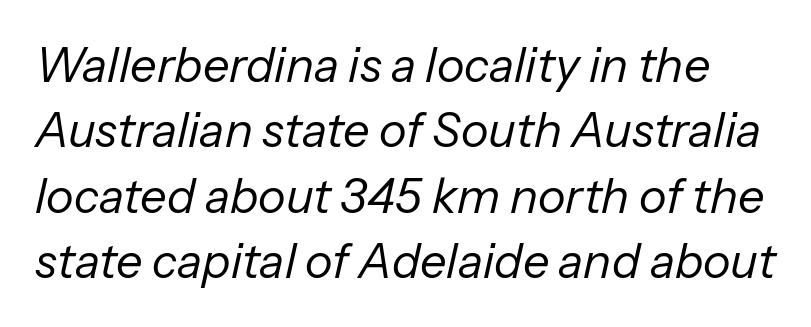
{"italic": "yes", "lean": "right", "slant_degrees": 13, "bold": "no", "weight": "regular", "width": "normal", "stroke_contrast": "low", "x_height": "medium", "monospaced": "no", "underline": "no", "line_spacing": "normal", "line_spacing_ratio": 1.39, "letter_spacing": "normal", "letter_spacing_em": 0.0, "glyph_px": 47}
